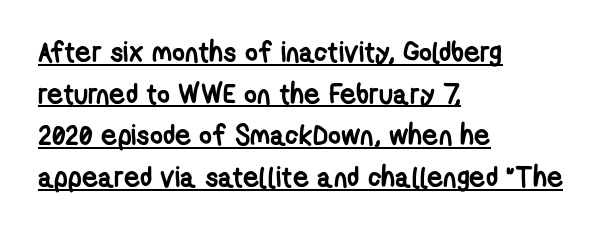
{"serif": "no", "bold": "yes", "weight": "semibold", "width": "condensed", "stroke_contrast": "low", "x_height": "medium", "monospaced": "no", "underline": "yes", "align": "left", "line_spacing": "normal", "line_spacing_ratio": 1.49, "letter_spacing": "normal", "letter_spacing_em": 0.0, "glyph_px": 28}
